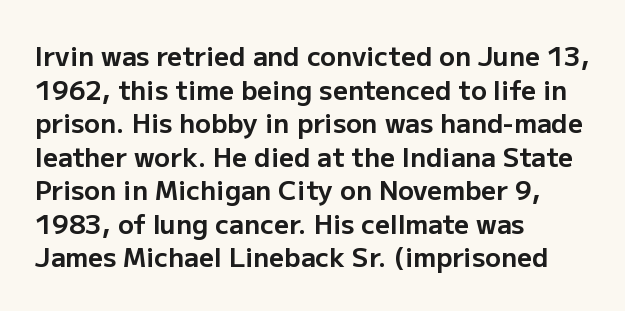
Regarding leading, the lines here are spaced in the standard way. Nothing unusual about the tracking: characters are spaced as the font intends. Clear beneath every line of the passage. The compositor pushed each line to the left boundary. Ascenders rise straight up at ninety degrees. The font is running at its bold setting.
